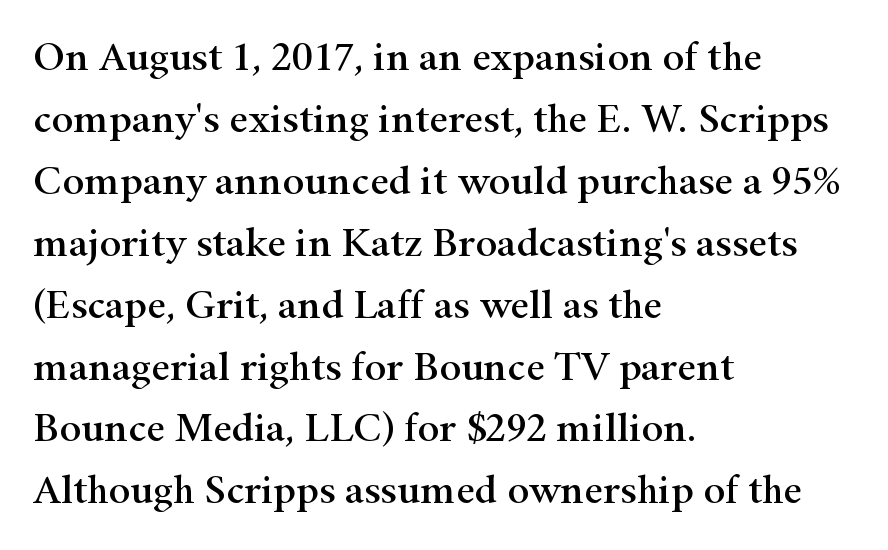
{"serif": "yes", "italic": "no", "width": "wide", "stroke_contrast": "high", "x_height": "small", "monospaced": "no", "underline": "no", "align": "left", "line_spacing": "normal", "line_spacing_ratio": 1.51, "letter_spacing": "normal", "letter_spacing_em": 0.0, "glyph_px": 41}
